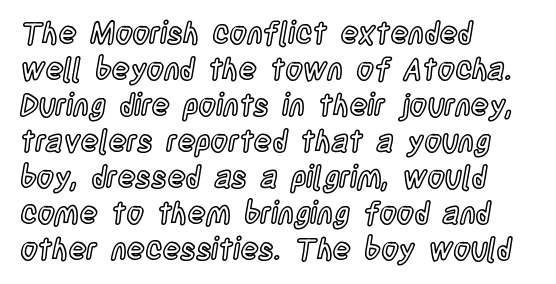
Lines of text with bare space underneath. The horizontal fit of the characters is conventional and even. These lines are rendered in a variable-pitch font. The setting favours the left margin, as ordinary paragraphs usually do.
